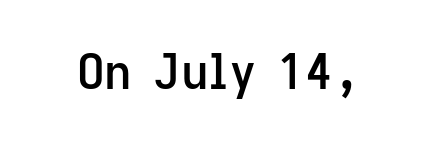
The letters advance in unequal steps, a hallmark of proportional type. Unlike a traditional serif, this face leaves its strokes unadorned. The letterforms sit shoulder to shoulder at normal distance. This is moderately heavy type, rendered in semibold. Plain, unruled lines of type.
